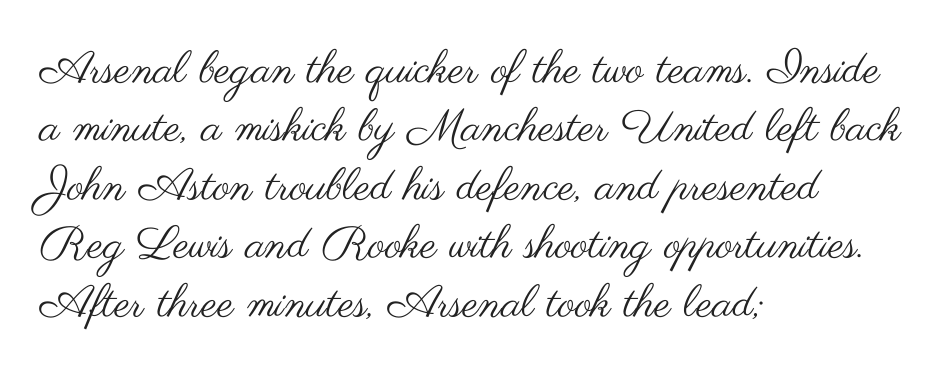
{"serif": "no", "bold": "no", "weight": "regular", "width": "wide", "stroke_contrast": "medium", "x_height": "small", "monospaced": "no", "underline": "no", "align": "left", "line_spacing": "normal", "line_spacing_ratio": 1.3, "letter_spacing": "normal", "letter_spacing_em": 0.0, "glyph_px": 45}
